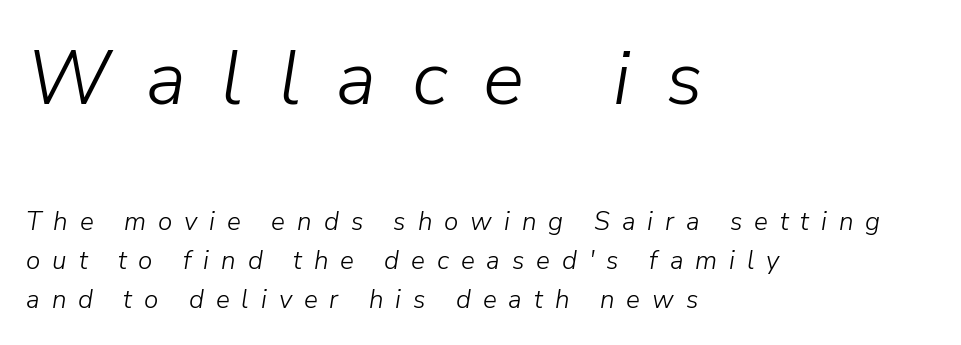
Caption: expanded tracking, letters set apart. Note the varied advance widths — an 'i' is clearly narrower than an 'm'. Bigger letters appear in the top chunk; the bottom chunk is reduced. Letters rest on an invisible, unmarked baseline. This sample keeps an unexceptional amount of space between lines.
